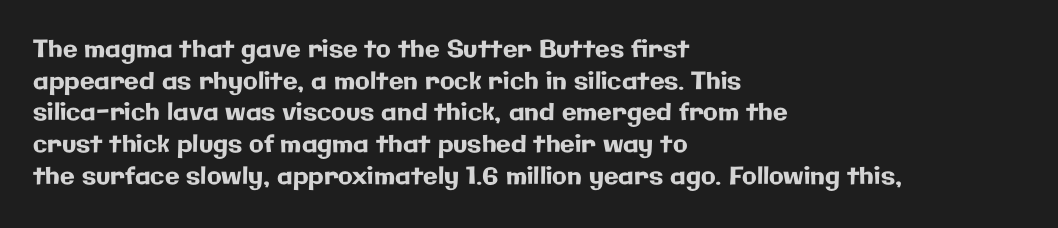
The image shows 24 px text type, upright; set left-aligned, normal line spacing (1.32x), normal letter spacing, not underlined.
